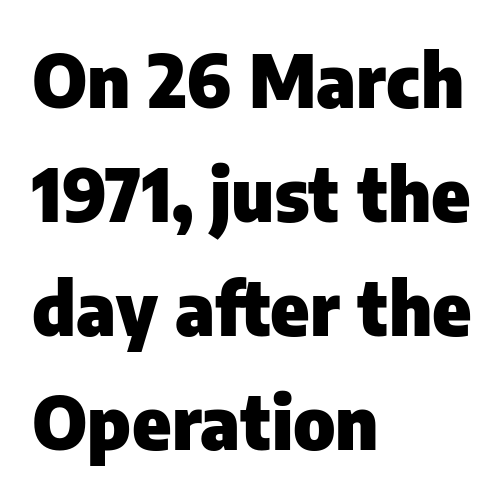
The image shows 73 px heavy sans-serif type, upright; set left-aligned, normal line spacing (1.56x), normal letter spacing, not underlined; low stroke contrast and a medium x-height.
